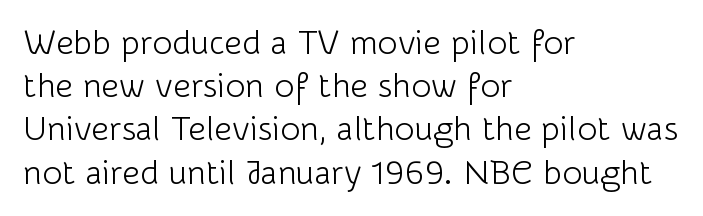
{"serif": "no", "italic": "no", "bold": "no", "weight": "light", "width": "normal", "stroke_contrast": "low", "x_height": "medium", "monospaced": "no", "underline": "no", "align": "left", "line_spacing": "normal", "line_spacing_ratio": 1.27, "letter_spacing": "normal", "letter_spacing_em": 0.0, "glyph_px": 34}
